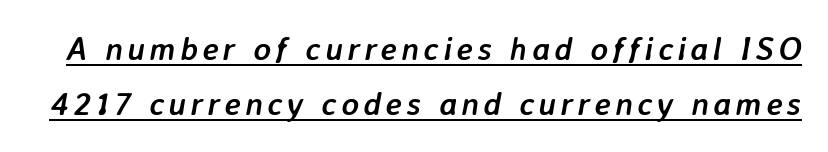
Q: Is the text bold? A: Yes.
Q: Is the text italic (slanted)? A: Yes, it leans right by about 7 degrees.
Q: Is the text underlined? A: Yes.
Q: Is the spacing between lines tight, normal or loose? A: Normal.
Q: Width (condensed, normal, or wide)? A: Normal.
Q: Stroke contrast? A: Low.
Q: x-height? A: Medium.
Q: Monospaced? A: No.
